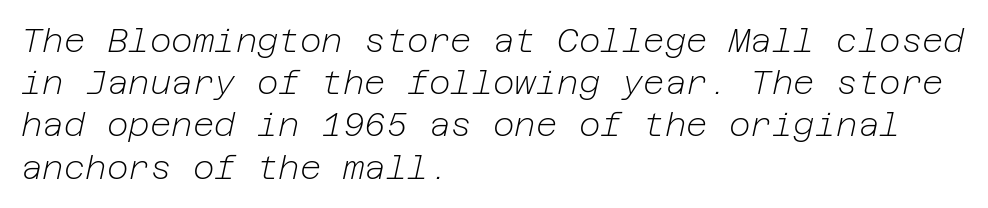
Nothing unusual about the tracking: characters are spaced as the font intends. Ink coverage per letter is moderate at most. In terms of posture, this sample is oblique. The passage shown stacks its lines at a standard gap.
